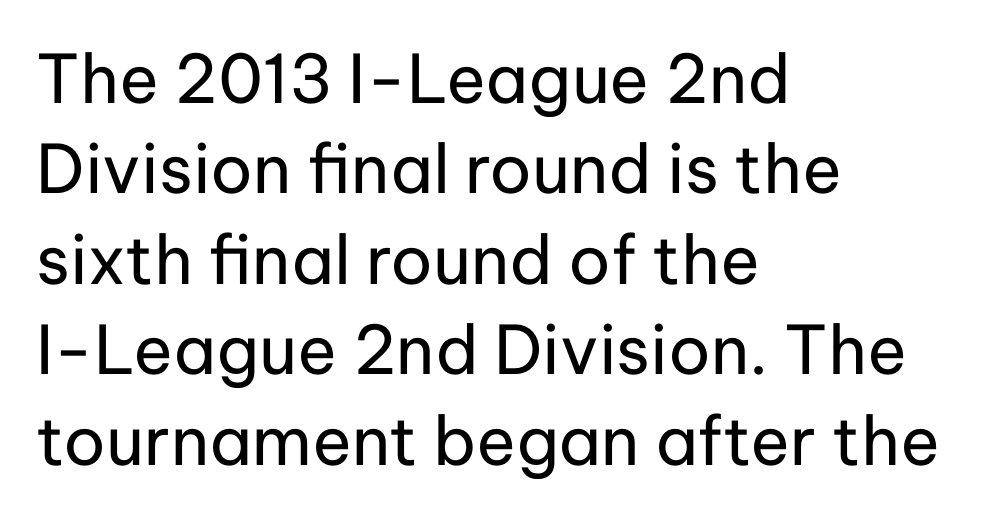
The image shows 67 px regular-weight sans-serif type, upright; set left-aligned, normal line spacing (1.35x), normal letter spacing, not underlined; low stroke contrast and a medium x-height.
